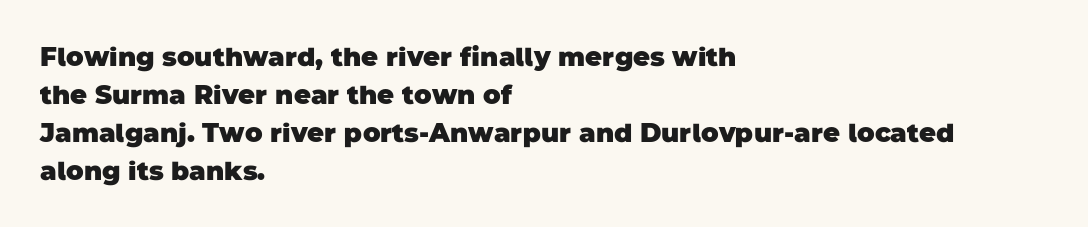
{"bold": "yes", "underline": "no", "align": "left", "line_spacing": "normal", "line_spacing_ratio": 1.46, "letter_spacing": "normal", "letter_spacing_em": 0.0, "glyph_px": 26}
